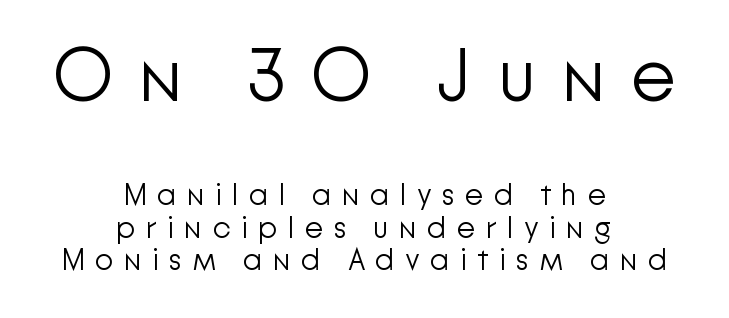
Underline: absent. Is this a heavy cut? Hardly; it is regular or lighter. Note: larger setting up top, smaller setting below. Notice how the passage keeps no hard edge, just a central spine. Regarding leading, the lines here are crowded together. The characters display no serif detailing; their extremities are plain.
